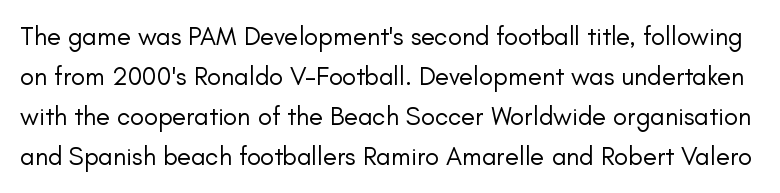
Is the letter spacing exaggerated? No — it looks like the ordinary default. Each stroke keeps to a modest, everyday thickness or less. Type without underlining. Tall strokes in this sample are plumb rather than angled.
